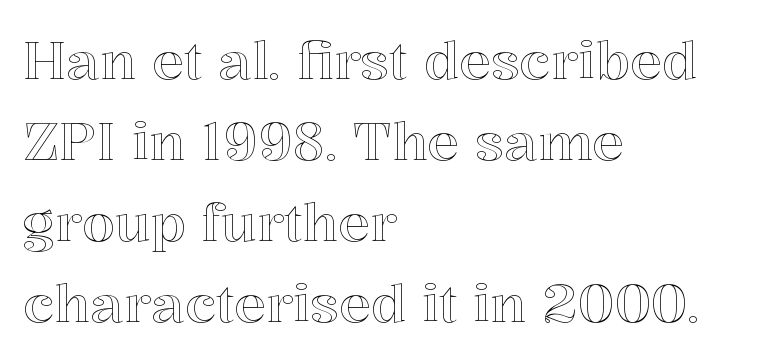
Q: Is the text italic (slanted)? A: No, it is upright.
Q: Is the text underlined? A: No.
Q: How is the paragraph aligned? A: Left-aligned.
Q: Is the spacing between letters normal or unusually wide? A: Normal.
Q: Is the spacing between lines tight, normal or loose? A: Normal.
Q: Width (condensed, normal, or wide)? A: Normal.
Q: x-height? A: Medium.
Q: Monospaced? A: No.
